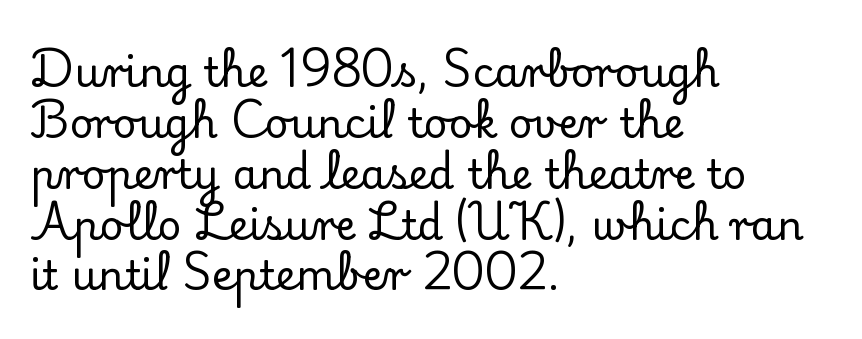
Proportional: the letters do not fall into vertical columns. The typography opts for an upright posture over an oblique one. Visually the block forms a straight wall on the left and a jagged coastline on the right. Descenders are the only things crossing below the line. Does the type have serifs? Yes, each stem ends in a small foot.
